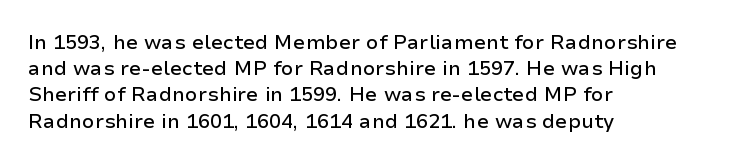
Rows of type keep a routine distance in the vertical direction. Designer's note — italics off, roman on. These lines stack with their left ends in a neat column. You could call the tracking neutral — neither tight nor loose. Each row of text sits above clean, open space.
